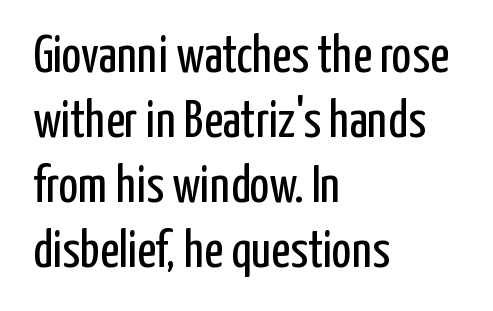
No heavy texture on the line: the type isn't bold. You can tell it's not italic because the verticals are truly vertical. The rendering uses natural spacing where letterforms have individual widths. Between one letter and the next there's only the usual sliver of space.
